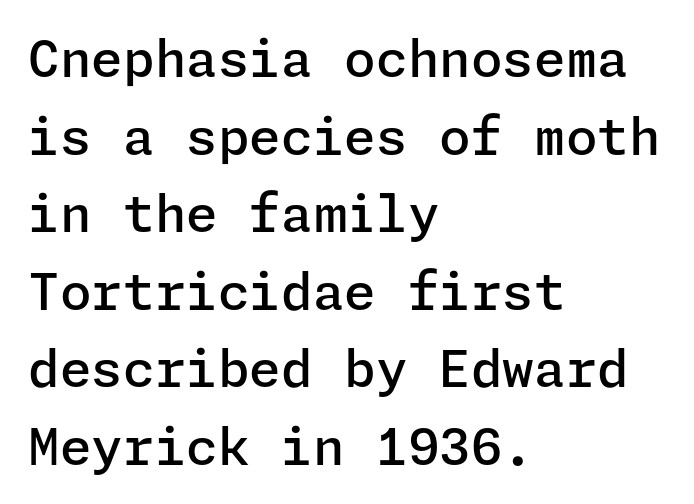
The image shows 51 px semibold sans-serif type, upright; set left-aligned, normal line spacing (1.52x), normal letter spacing, not underlined; low stroke contrast and a medium x-height.
